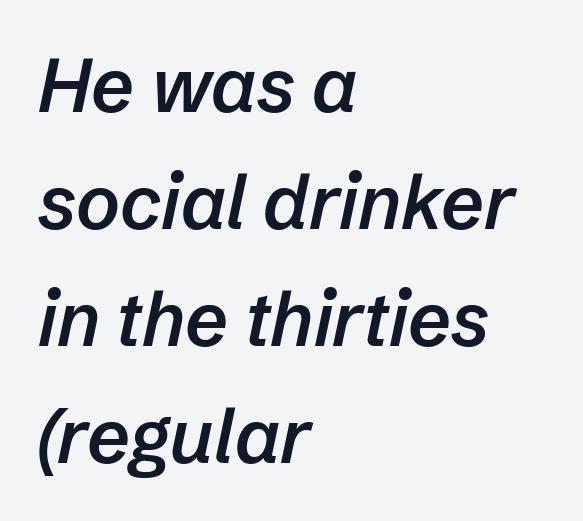
Q: Is the text bold? A: Semi-bold.
Q: Is the text italic (slanted)? A: Yes, it leans right by about 12 degrees.
Q: Is the text underlined? A: No.
Q: How is the paragraph aligned? A: Left-aligned.
Q: Is the spacing between letters normal or unusually wide? A: Normal.
Q: Is the spacing between lines tight, normal or loose? A: Normal.
Q: Width (condensed, normal, or wide)? A: Normal.
Q: Stroke contrast? A: Low.
Q: x-height? A: Medium.
Q: Monospaced? A: No.
